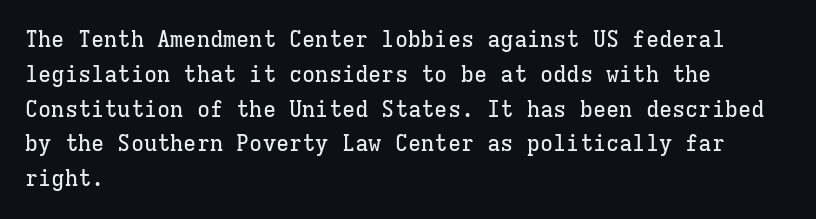
The letters stand straight up with perfectly vertical stems. The strip under each line holds only bare page. Each new line begins a customary step beneath the previous one. Inter-character spacing is left at the font's built-in metrics. The paragraph shown leans on its left margin.
